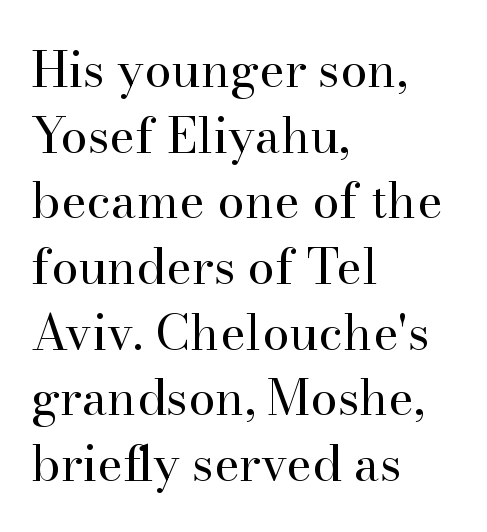
Q: Is the text bold? A: No.
Q: Is the text italic (slanted)? A: No, it is upright.
Q: Is the typeface a serif or a sans-serif typeface? A: Serif.
Q: Is the text underlined? A: No.
Q: How is the paragraph aligned? A: Left-aligned.
Q: Is the spacing between letters normal or unusually wide? A: Normal.
Q: Is the spacing between lines tight, normal or loose? A: Normal.
Q: Width (condensed, normal, or wide)? A: Normal.
Q: Stroke contrast? A: High.
Q: x-height? A: Small.
Q: Monospaced? A: No.
